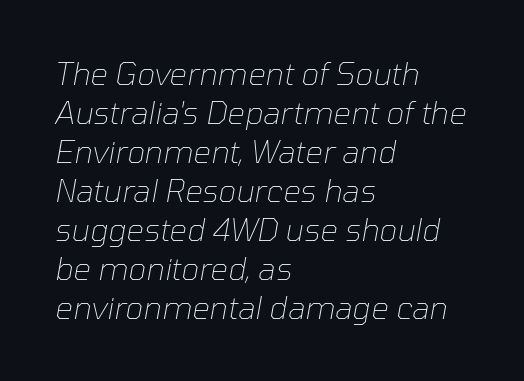
The image shows 31 px thin type, italic (leaning right); set left-aligned, normal line spacing (1.26x), normal letter spacing, not underlined; low stroke contrast and a medium x-height.
